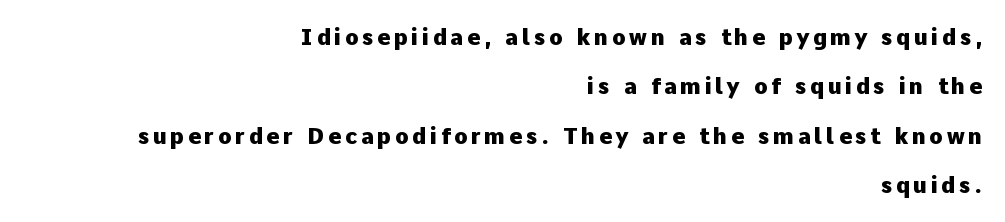
The image shows 22 px bold type, upright; set right-aligned, loose line spacing (2.24x), not underlined.
